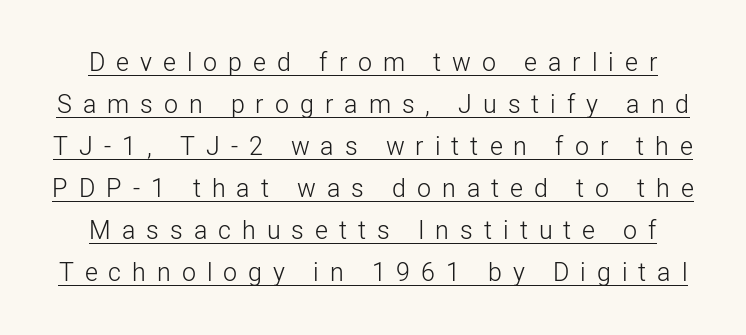
Q: Is the text bold? A: No.
Q: Is the text italic (slanted)? A: No, it is upright.
Q: Is the text underlined? A: Yes.
Q: Is the spacing between letters normal or unusually wide? A: Unusually wide.
Q: Is the spacing between lines tight, normal or loose? A: Normal.
